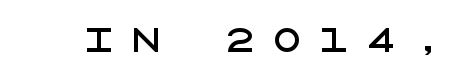
Q: Is the text italic (slanted)? A: No, it is upright.
Q: Is the typeface a serif or a sans-serif typeface? A: Sans-serif.
Q: Is the text underlined? A: No.
Q: Is the spacing between letters normal or unusually wide? A: Unusually wide.
Q: Width (condensed, normal, or wide)? A: Normal.
Q: Stroke contrast? A: Low.
Q: x-height? A: Large.
